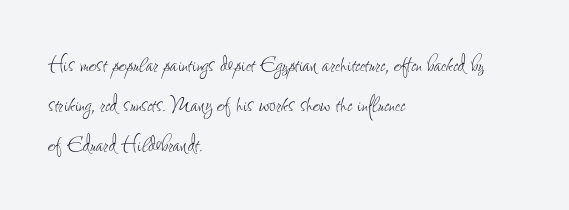
Q: Is the text bold? A: No.
Q: Is the text italic (slanted)? A: Yes.
Q: Is the text underlined? A: No.
Q: How is the paragraph aligned? A: Left-aligned.
Q: Is the spacing between letters normal or unusually wide? A: Normal.
Q: Is the spacing between lines tight, normal or loose? A: Normal.
